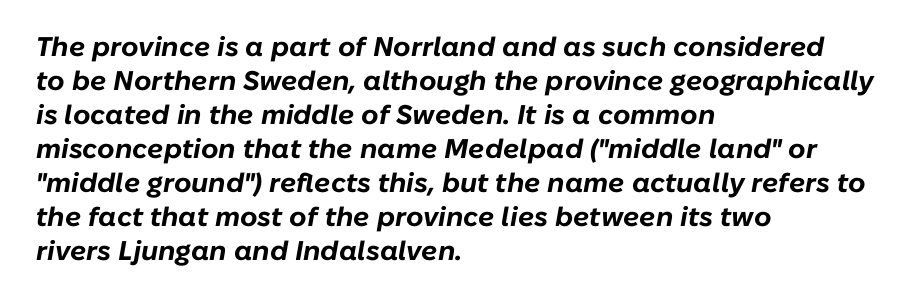
Chunky letters — that's bold for sure. The face used here has a pronounced slope to its letters. Each line starts at the same left margin while the right side varies. Each word holds together tightly as a unit, with standard inter-letter gaps. The baseline area is clear.
